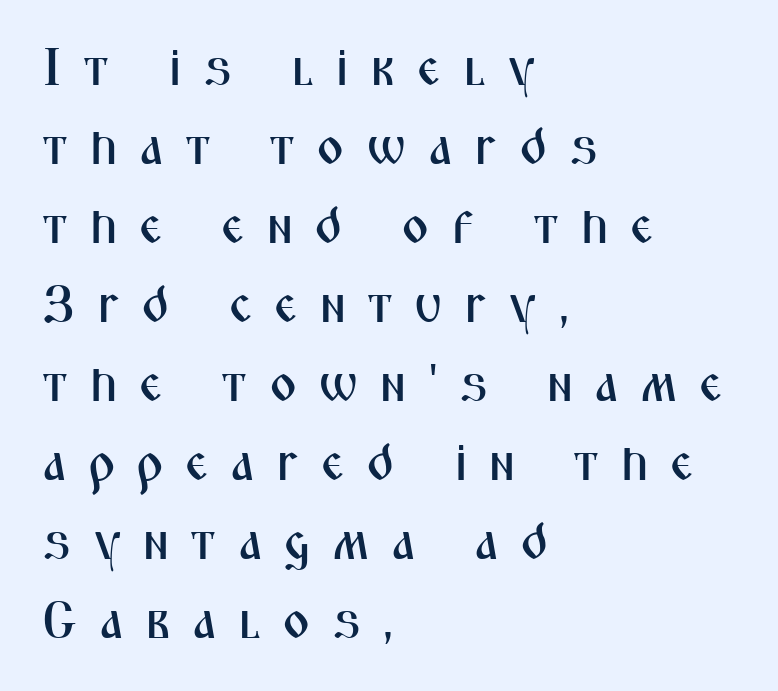
Q: Is the text italic (slanted)? A: No, it is upright.
Q: Is the typeface a serif or a sans-serif typeface? A: Sans-serif.
Q: Is the text underlined? A: No.
Q: How is the paragraph aligned? A: Left-aligned.
Q: Is the spacing between letters normal or unusually wide? A: Unusually wide.
Q: Is the spacing between lines tight, normal or loose? A: Normal.
Q: Width (condensed, normal, or wide)? A: Condensed.
Q: Stroke contrast? A: Medium.
Q: x-height? A: Medium.
Q: Monospaced? A: No.
